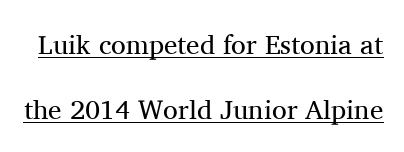
The image shows 27 px text type, upright; set loose line spacing (2.39x), normal letter spacing, underlined.
